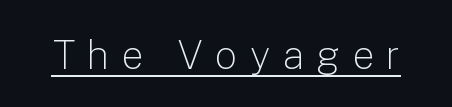
{"serif": "no", "italic": "no", "bold": "no", "weight": "light", "width": "normal", "stroke_contrast": "low", "x_height": "medium", "monospaced": "no", "underline": "yes", "letter_spacing": "wide", "letter_spacing_em": 0.29, "glyph_px": 40}
